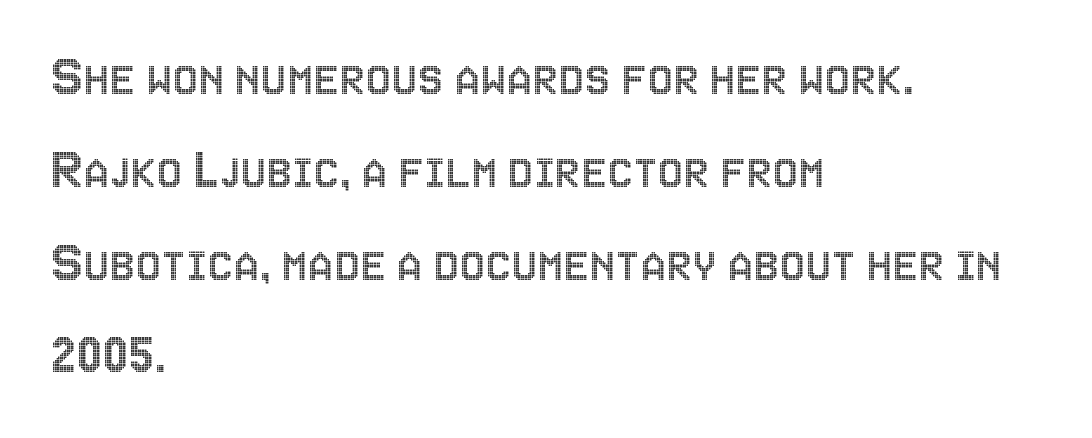
The image shows 58 px condensed type, upright; set left-aligned, normal line spacing (1.6x), normal letter spacing, not underlined; a large x-height.
